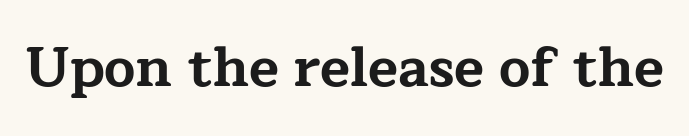
The image shows 55 px bold, wide serif type, upright; set normal letter spacing, not underlined; low stroke contrast and a medium x-height.
